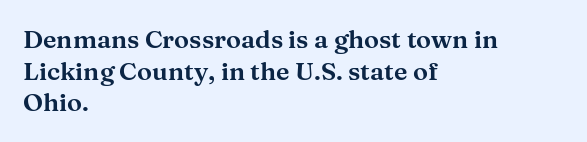
{"italic": "no", "underline": "no", "align": "left", "line_spacing": "normal", "line_spacing_ratio": 1.27, "letter_spacing": "normal", "letter_spacing_em": 0.0, "glyph_px": 25}
